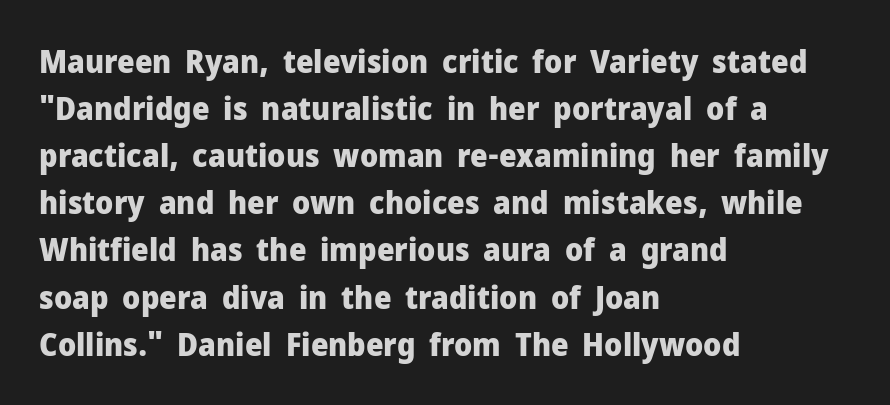
{"serif": "no", "italic": "no", "bold": "yes", "weight": "heavy", "width": "normal", "stroke_contrast": "low", "x_height": "medium", "monospaced": "no", "underline": "no", "align": "left", "line_spacing": "normal", "line_spacing_ratio": 1.52, "letter_spacing": "normal", "letter_spacing_em": 0.0, "glyph_px": 31}
